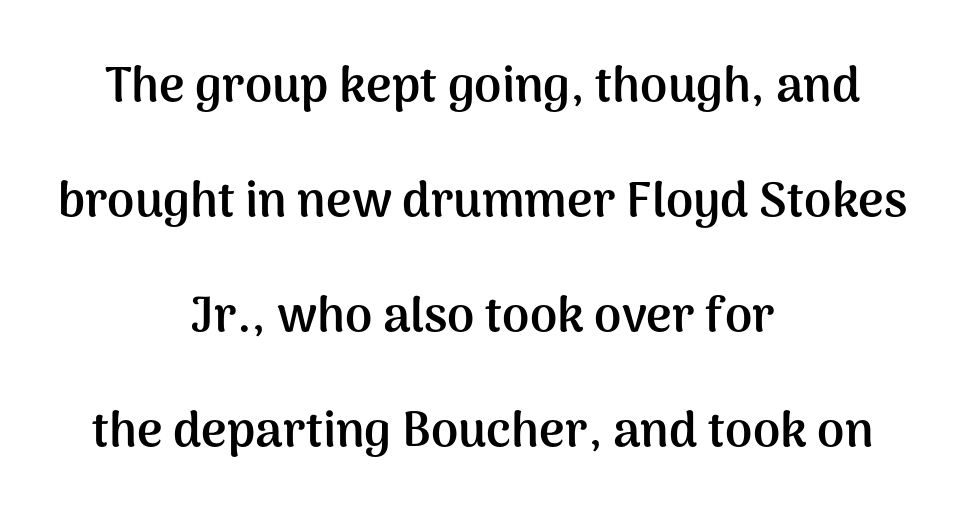
Q: Is the text bold? A: Yes.
Q: Is the text italic (slanted)? A: No, it is upright.
Q: Is the typeface a serif or a sans-serif typeface? A: Sans-serif.
Q: Is the text underlined? A: No.
Q: How is the paragraph aligned? A: Centered.
Q: Is the spacing between letters normal or unusually wide? A: Normal.
Q: Is the spacing between lines tight, normal or loose? A: Loose.
Q: Width (condensed, normal, or wide)? A: Normal.
Q: Stroke contrast? A: Medium.
Q: x-height? A: Medium.
Q: Monospaced? A: No.
